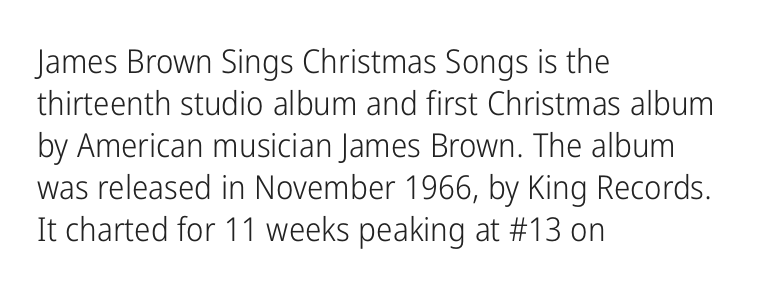
The typeface has the unassuming heft of standard copy or less. The zone under the glyphs is completely vacant. This is sans-serif lettering, the kind often seen on screens and signage. Nobody touched the tracking dial on this one. Character widths vary here, with narrow letters taking less room than wide ones.
